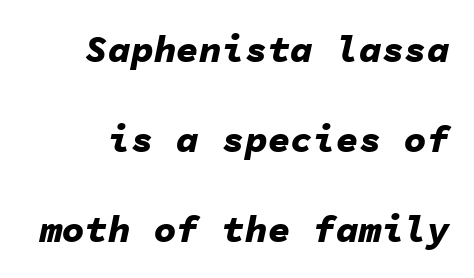
{"italic": "yes", "lean": "right", "slant_degrees": 11, "bold": "yes", "weight": "bold", "width": "normal", "stroke_contrast": "low", "x_height": "medium", "monospaced": "yes", "underline": "no", "line_spacing": "loose", "line_spacing_ratio": 2.37, "letter_spacing": "normal", "letter_spacing_em": 0.0, "glyph_px": 38}
